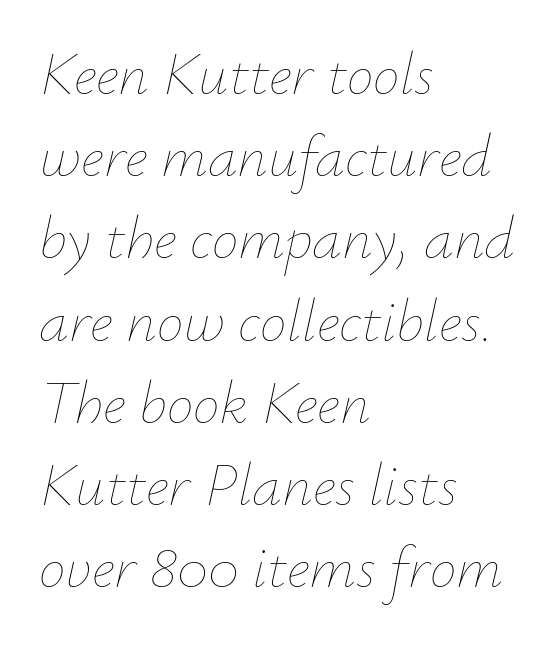
{"italic": "yes", "lean": "right", "slant_degrees": 12, "bold": "no", "weight": "thin", "width": "normal", "stroke_contrast": "low", "x_height": "small", "monospaced": "no", "underline": "no", "align": "left", "line_spacing": "normal", "line_spacing_ratio": 1.37, "letter_spacing": "normal", "letter_spacing_em": 0.0, "glyph_px": 60}
